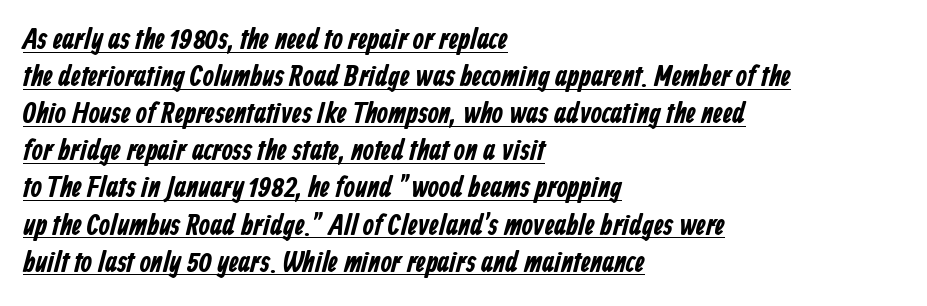
The image shows 29 px bold, condensed sans-serif type; set left-aligned, normal line spacing (1.28x), normal letter spacing, underlined; low stroke contrast and a medium x-height.
